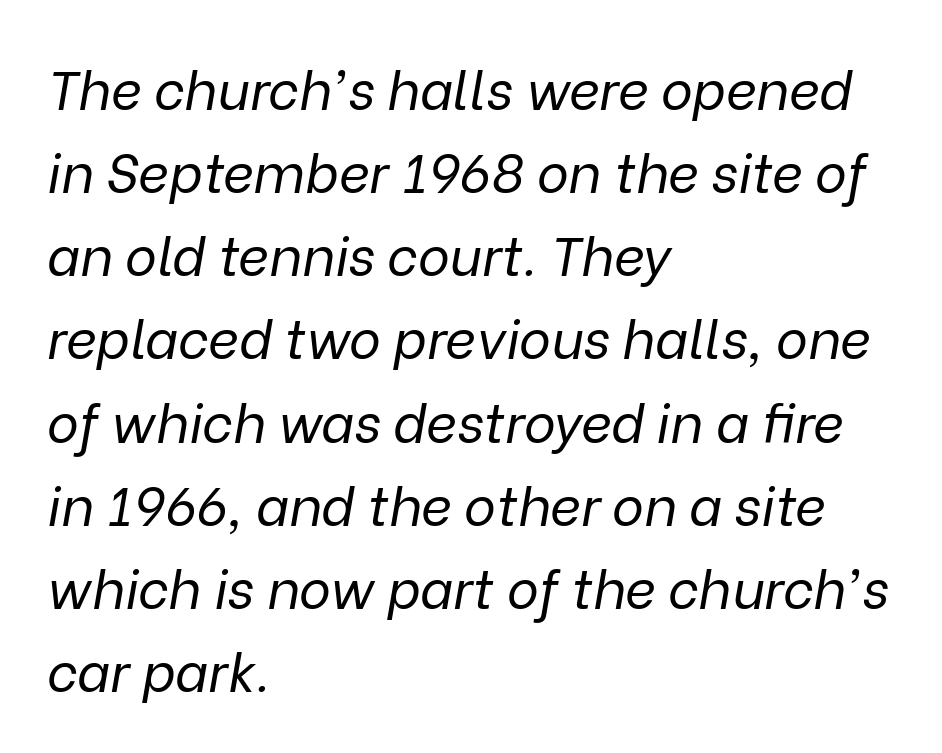
Q: Is the text bold? A: No.
Q: Is the text italic (slanted)? A: Yes, it leans right by about 9 degrees.
Q: Is the text underlined? A: No.
Q: How is the paragraph aligned? A: Left-aligned.
Q: Is the spacing between letters normal or unusually wide? A: Normal.
Q: Is the spacing between lines tight, normal or loose? A: Normal.
Q: Width (condensed, normal, or wide)? A: Normal.
Q: Stroke contrast? A: Low.
Q: x-height? A: Medium.
Q: Monospaced? A: No.
